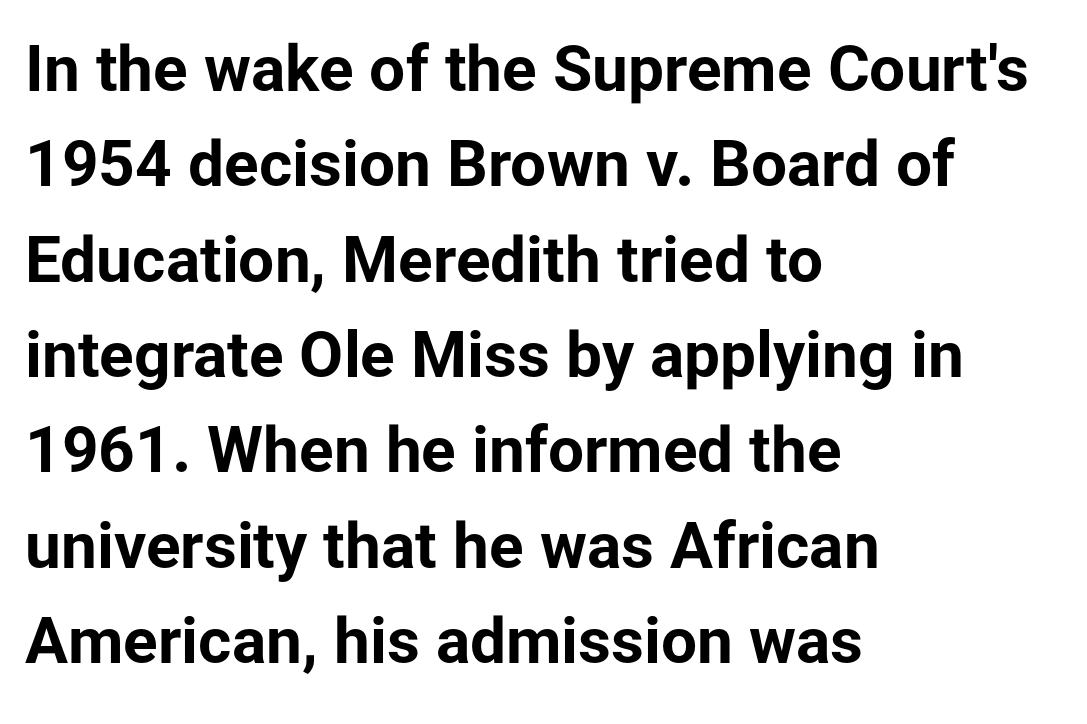
The image shows 64 px bold sans-serif type, upright; set left-aligned, normal line spacing (1.49x), normal letter spacing, not underlined; low stroke contrast and a medium x-height.
